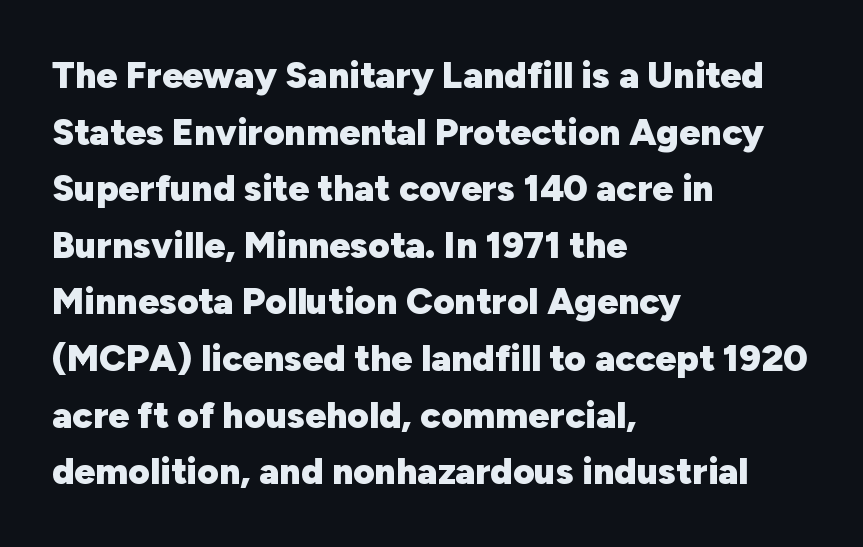
The image shows 37 px heavy sans-serif type, upright; set left-aligned, normal line spacing (1.53x), normal letter spacing, not underlined; low stroke contrast and a medium x-height.
